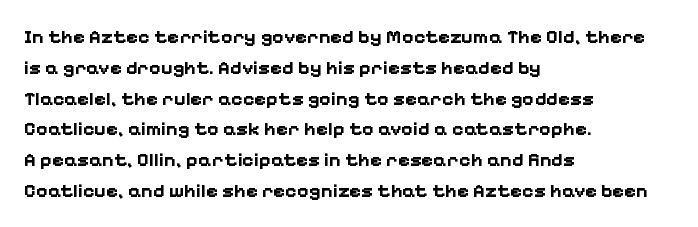
Q: Is the text bold? A: Yes.
Q: Is the text italic (slanted)? A: No, it is upright.
Q: Is the text underlined? A: No.
Q: How is the paragraph aligned? A: Left-aligned.
Q: Is the spacing between letters normal or unusually wide? A: Normal.
Q: Is the spacing between lines tight, normal or loose? A: Normal.
